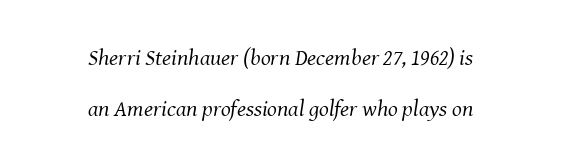
The foot of each line stays bare and open. Weight: not bold — regular or lighter. If you measured baseline to baseline, you'd find a long distance. If you folded the block vertically in half, each line would mirror itself in length. Honestly, the letter spacing is just normal — you wouldn't notice it.
